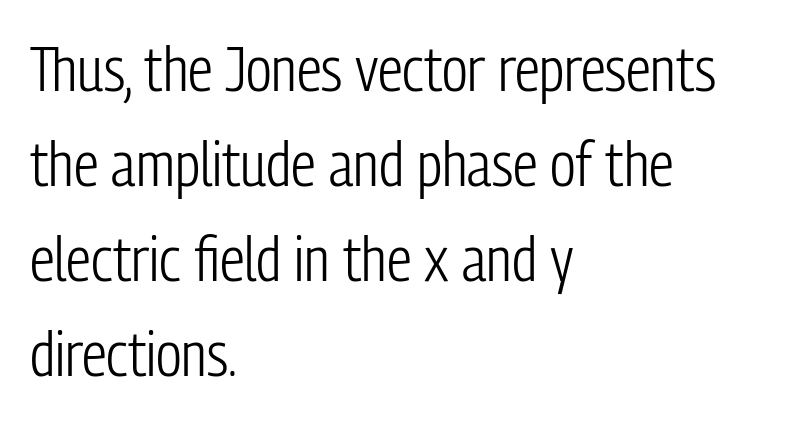
{"serif": "no", "italic": "no", "bold": "no", "weight": "light", "width": "condensed", "stroke_contrast": "low", "x_height": "medium", "monospaced": "no", "underline": "no", "align": "left", "line_spacing": "normal", "line_spacing_ratio": 1.53, "letter_spacing": "normal", "letter_spacing_em": 0.0, "glyph_px": 62}
